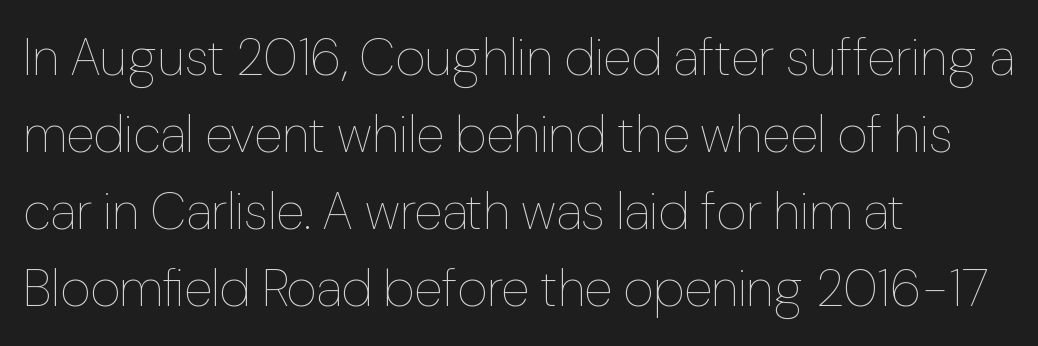
Q: Is the text bold? A: No.
Q: Is the text italic (slanted)? A: No, it is upright.
Q: Is the text underlined? A: No.
Q: How is the paragraph aligned? A: Left-aligned.
Q: Is the spacing between letters normal or unusually wide? A: Normal.
Q: Is the spacing between lines tight, normal or loose? A: Normal.
Q: Width (condensed, normal, or wide)? A: Normal.
Q: Stroke contrast? A: Low.
Q: x-height? A: Medium.
Q: Monospaced? A: No.
